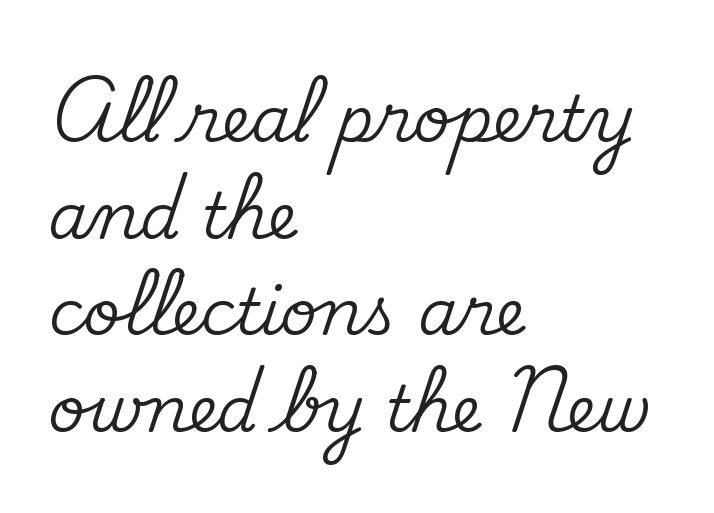
No extra tracking has been applied to these lines. Is this a fixed-width face? No — the glyphs have proportional, varying widths. Quick note: interline space is typical.
